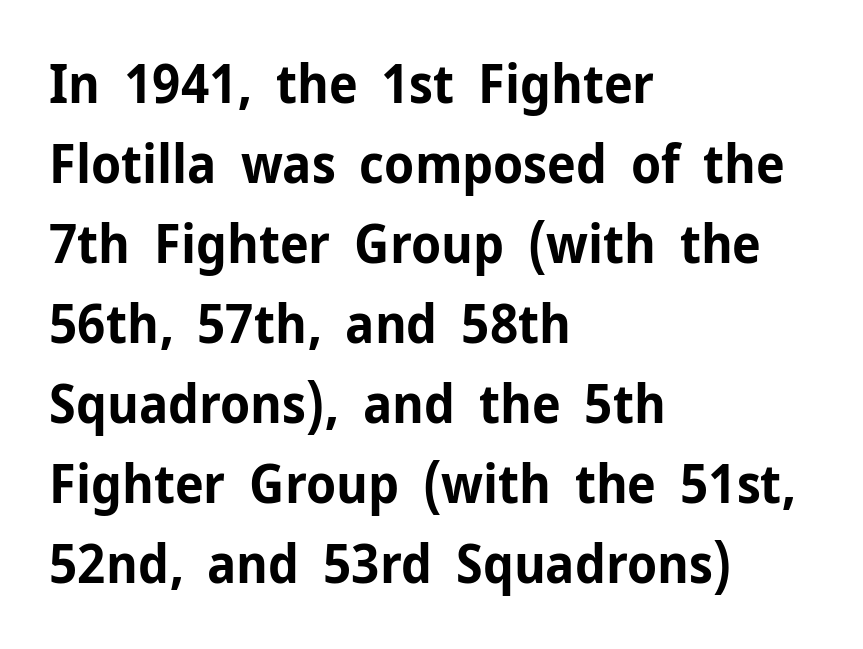
The image shows 53 px bold sans-serif type, upright; set left-aligned, normal line spacing (1.51x), normal letter spacing, not underlined; low stroke contrast and a medium x-height.
